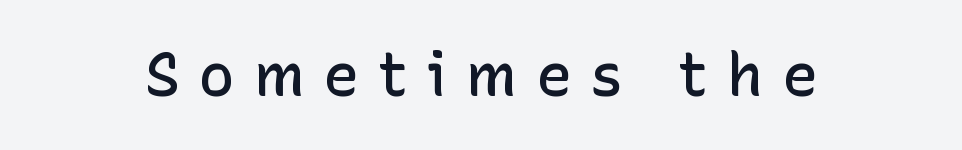
The image shows 60 px semibold sans-serif type, upright; set unusually wide letter spacing (+0.31 em), not underlined; low stroke contrast and a medium x-height.
